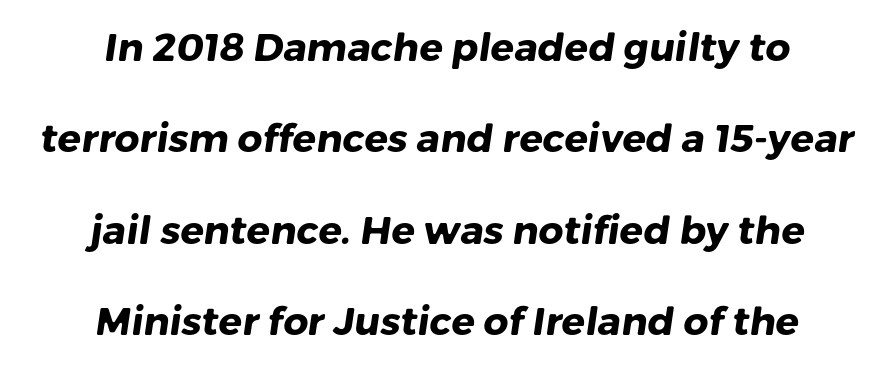
{"serif": "no", "bold": "yes", "weight": "heavy", "width": "normal", "stroke_contrast": "low", "x_height": "medium", "monospaced": "no", "underline": "no", "align": "center", "line_spacing": "loose", "line_spacing_ratio": 2.34, "letter_spacing": "normal", "letter_spacing_em": 0.0, "glyph_px": 39}
